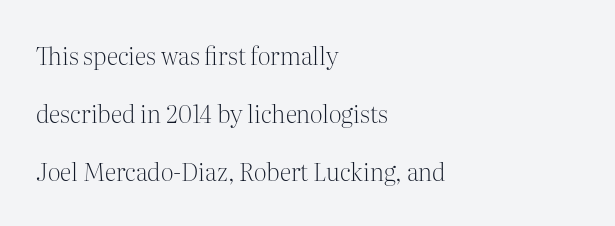
{"italic": "no", "bold": "no", "underline": "no", "align": "left", "line_spacing": "loose", "line_spacing_ratio": 2.42, "letter_spacing": "normal", "letter_spacing_em": 0.0, "glyph_px": 24}
